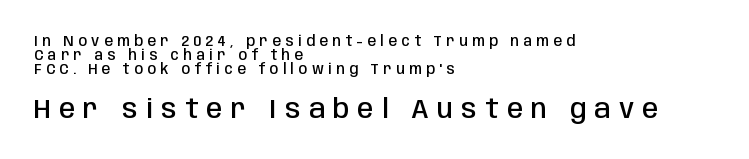
{"italic": "no", "bold": "semi", "underline": "no", "align": "left", "line_spacing": "tight", "line_spacing_ratio": 1.0, "letter_spacing": "wide", "letter_spacing_em": 0.32, "larger_block": "second", "size_ratio": 1.86, "glyph_px": 26}
